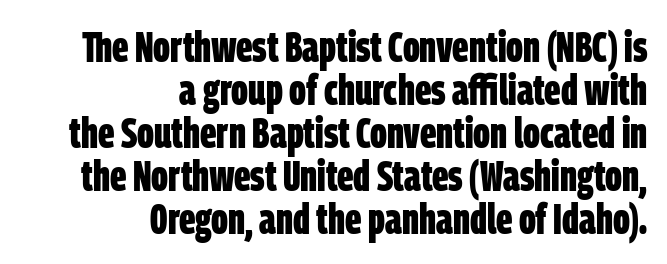
Q: Is the text bold? A: Yes.
Q: Is the typeface a serif or a sans-serif typeface? A: Sans-serif.
Q: Is the text underlined? A: No.
Q: How is the paragraph aligned? A: Right-aligned.
Q: Is the spacing between letters normal or unusually wide? A: Normal.
Q: Is the spacing between lines tight, normal or loose? A: Tight.
Q: Width (condensed, normal, or wide)? A: Condensed.
Q: Stroke contrast? A: Low.
Q: x-height? A: Large.
Q: Monospaced? A: No.
